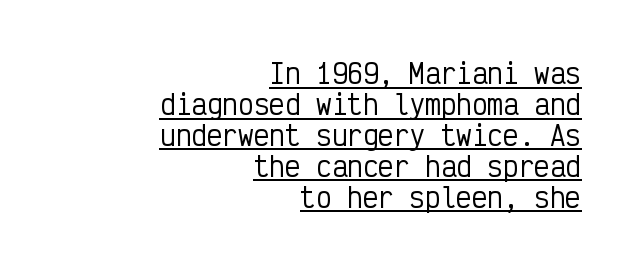
{"italic": "no", "underline": "yes", "align": "right", "line_spacing_ratio": 1.19, "letter_spacing": "normal", "letter_spacing_em": 0.0, "glyph_px": 26}
